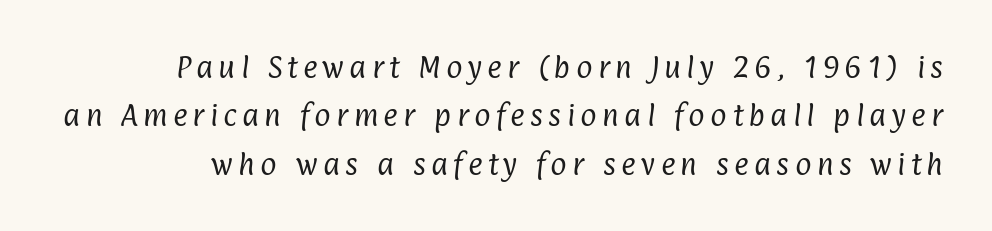
Q: Is the text bold? A: No.
Q: Is the text underlined? A: No.
Q: Is the spacing between letters normal or unusually wide? A: Unusually wide.
Q: Is the spacing between lines tight, normal or loose? A: Loose.
